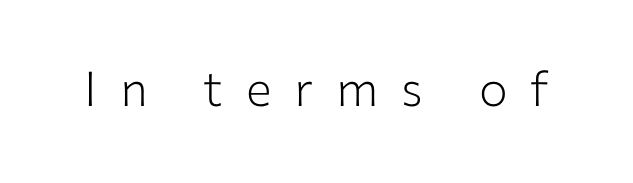
Nope, no serifs anywhere on these letters. Descender tails drop into unmarked territory. You could only call the tracking loose — the letters float apart. Stems and bowls with no extra thickness — not bold. The letters stand straight up with perfectly vertical stems.
